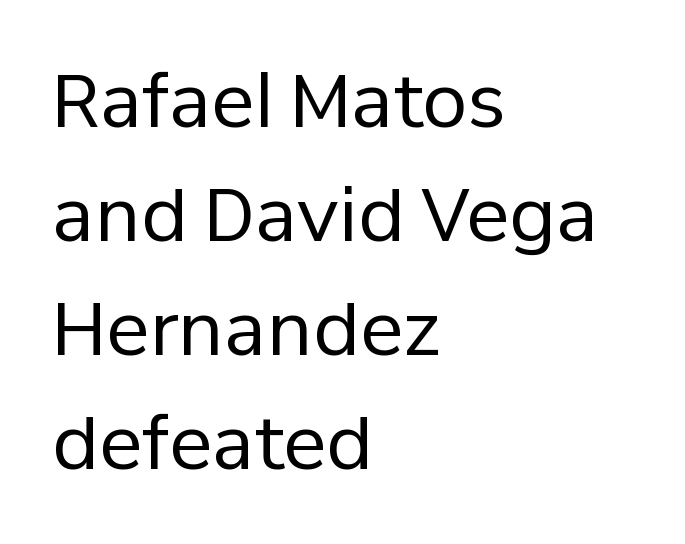
The image shows 73 px regular-weight sans-serif type, upright; set left-aligned, normal line spacing (1.56x), normal letter spacing, not underlined; low stroke contrast and a medium x-height.
